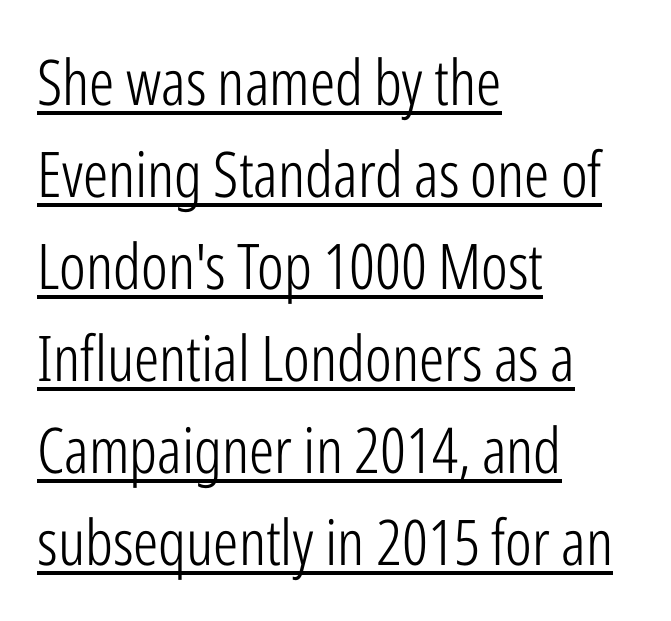
The image shows 63 px light, condensed sans-serif type, upright; set left-aligned, normal line spacing (1.46x), normal letter spacing, underlined; low stroke contrast and a medium x-height.
